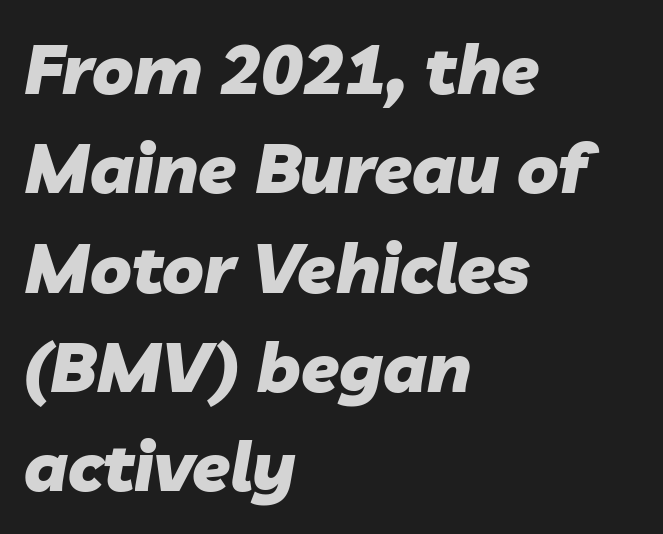
Q: Is the text bold? A: Yes.
Q: Is the text italic (slanted)? A: Yes, it leans right by about 10 degrees.
Q: Is the text underlined? A: No.
Q: How is the paragraph aligned? A: Left-aligned.
Q: Is the spacing between letters normal or unusually wide? A: Normal.
Q: Is the spacing between lines tight, normal or loose? A: Normal.
Q: Width (condensed, normal, or wide)? A: Normal.
Q: Stroke contrast? A: Low.
Q: x-height? A: Medium.
Q: Monospaced? A: No.
